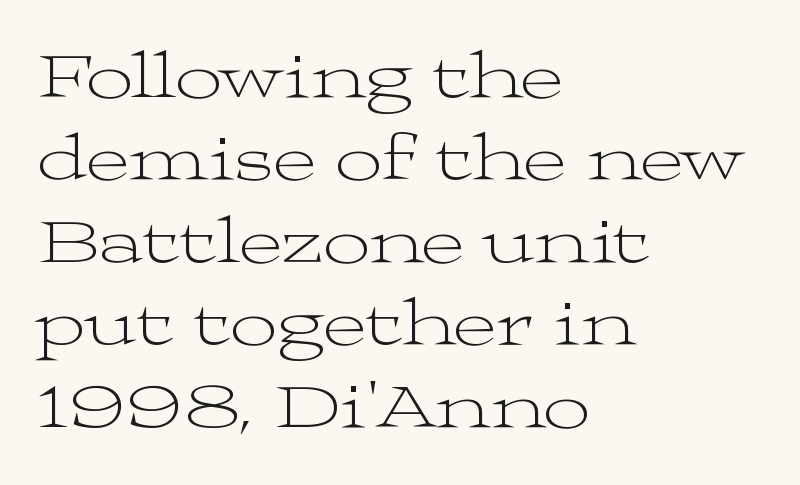
The rendering keeps characters at their native spacing. Line starts are locked; line ends wander. This is roman type, the default non-slanted kind. The type family on display is of the serif kind.
